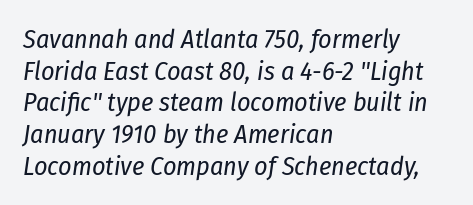
The rendering anchors every line to the left-hand side. Clear beneath every line of the passage. The rendering keeps characters at their native spacing. This sample uses an oblique cut, with every glyph tilted off the vertical. Heaviness? Minimal to ordinary, like unemphasized prose.
